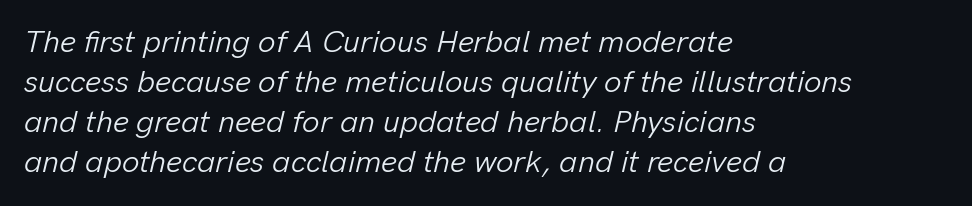
A clean baseline with only descenders dipping below it. Students, observe: this is what conventionally led text looks like. Short and long lines alike share a common starting point at left. Is this a heavy cut? Hardly; it is regular or lighter. Does the lettering tilt? It does — this is italic.
